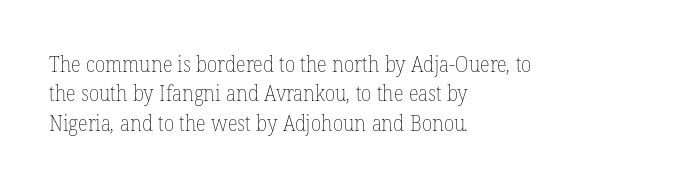
The image shows 21 px text type; set left-aligned, normal line spacing (1.4x), normal letter spacing, not underlined.
